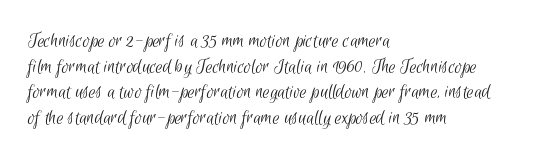
{"bold": "no", "underline": "no", "align": "left", "line_spacing_ratio": 1.22, "letter_spacing": "normal", "letter_spacing_em": 0.0, "glyph_px": 21}
